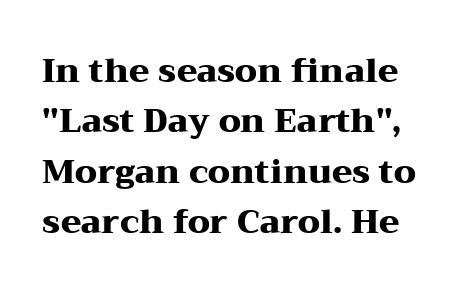
{"serif": "yes", "italic": "no", "bold": "yes", "weight": "heavy", "width": "wide", "stroke_contrast": "medium", "x_height": "medium", "monospaced": "no", "underline": "no", "line_spacing": "normal", "line_spacing_ratio": 1.53, "letter_spacing": "normal", "letter_spacing_em": 0.0, "glyph_px": 33}
